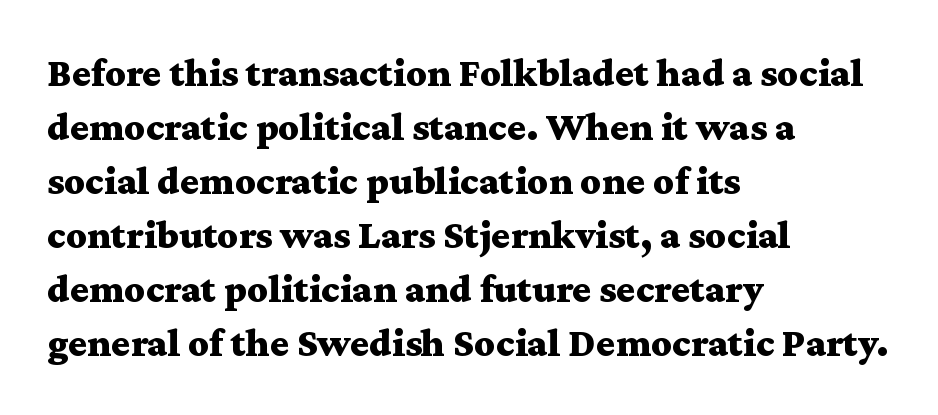
Q: Is the text bold? A: Yes.
Q: Is the text italic (slanted)? A: No, it is upright.
Q: Is the typeface a serif or a sans-serif typeface? A: Serif.
Q: Is the text underlined? A: No.
Q: How is the paragraph aligned? A: Left-aligned.
Q: Is the spacing between letters normal or unusually wide? A: Normal.
Q: Is the spacing between lines tight, normal or loose? A: Normal.
Q: Width (condensed, normal, or wide)? A: Wide.
Q: Stroke contrast? A: Medium.
Q: x-height? A: Medium.
Q: Monospaced? A: No.
